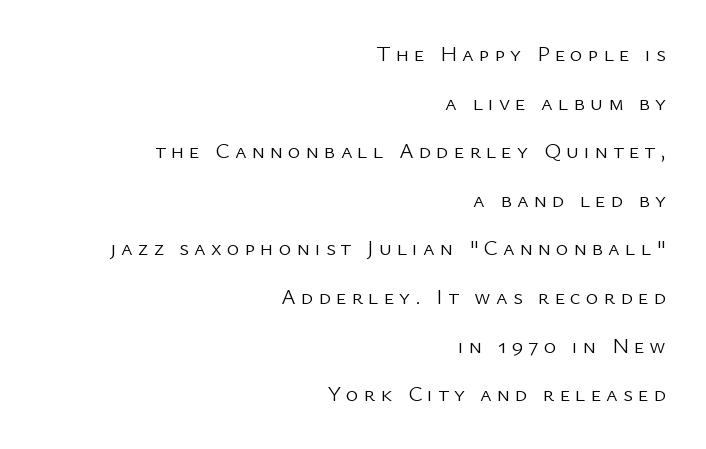
The image shows 22 px text type, upright; set right-aligned, loose line spacing (2.21x), unusually wide letter spacing (+0.23 em), not underlined.
